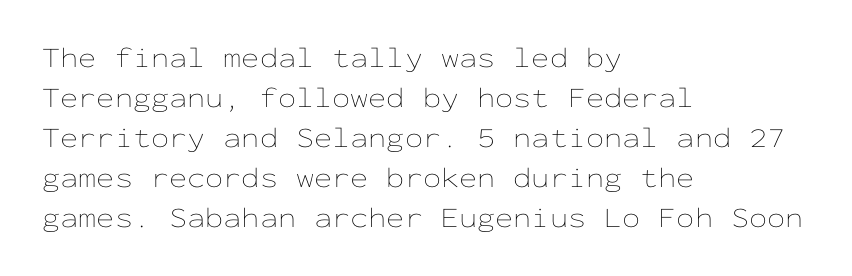
Q: Is the text bold? A: No.
Q: Is the text italic (slanted)? A: No, it is upright.
Q: Is the text underlined? A: No.
Q: How is the paragraph aligned? A: Left-aligned.
Q: Is the spacing between letters normal or unusually wide? A: Normal.
Q: Is the spacing between lines tight, normal or loose? A: Normal.
Q: Width (condensed, normal, or wide)? A: Wide.
Q: Stroke contrast? A: Low.
Q: x-height? A: Medium.
Q: Monospaced? A: Yes.
